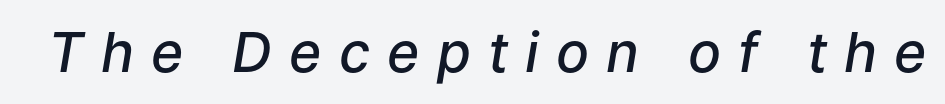
Q: Is the text bold? A: Semi-bold.
Q: Is the text italic (slanted)? A: Yes, it leans right by about 9 degrees.
Q: Is the text underlined? A: No.
Q: Is the spacing between letters normal or unusually wide? A: Unusually wide.
Q: Width (condensed, normal, or wide)? A: Normal.
Q: Stroke contrast? A: Low.
Q: x-height? A: Medium.
Q: Monospaced? A: No.
